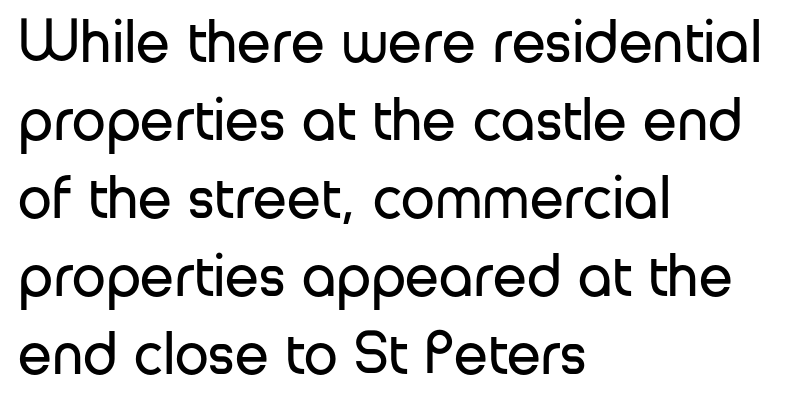
{"serif": "no", "italic": "no", "bold": "no", "weight": "regular", "width": "normal", "stroke_contrast": "low", "x_height": "medium", "monospaced": "no", "underline": "no", "align": "left", "line_spacing": "normal", "line_spacing_ratio": 1.28, "letter_spacing": "normal", "letter_spacing_em": 0.0, "glyph_px": 61}
